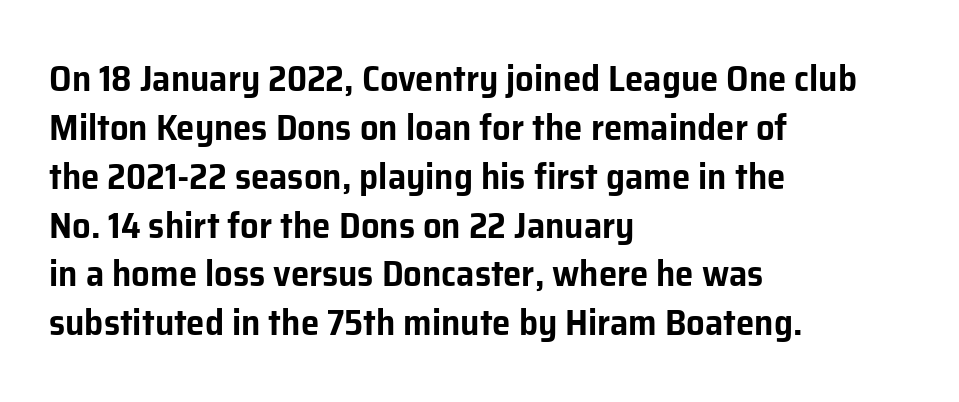
The line texture is even and compact thanks to regular tracking. Typeset ragged right — the left edge is the straight one. Clear beneath every line of the passage. The vertical gap from one line to the next is medium.
